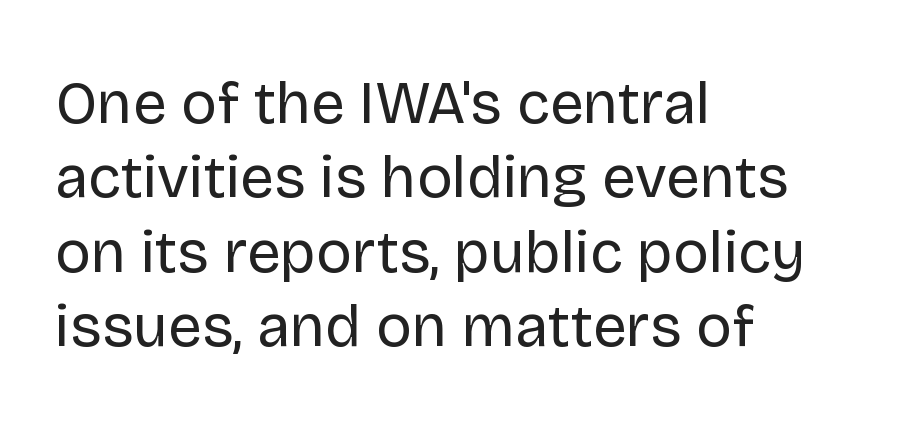
In CSS terms this would be text-align: left. This sample uses an upright cut, with every glyph sitting square on the baseline. The specimen omits any rule beneath the text block's lines. Compared with a typical body face, this is equally light or lighter still. A typesetter would call this proportional, since set widths differ per character. Letterform terminals end flat and unadorned throughout the passage.
